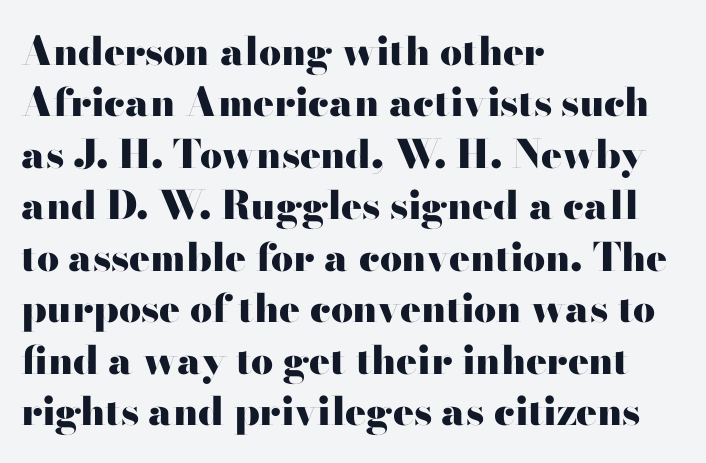
Q: Is the text bold? A: Yes.
Q: Is the text italic (slanted)? A: No, it is upright.
Q: Is the typeface a serif or a sans-serif typeface? A: Sans-serif.
Q: Is the text underlined? A: No.
Q: How is the paragraph aligned? A: Left-aligned.
Q: Is the spacing between letters normal or unusually wide? A: Normal.
Q: Is the spacing between lines tight, normal or loose? A: Normal.
Q: Width (condensed, normal, or wide)? A: Wide.
Q: Stroke contrast? A: High.
Q: x-height? A: Small.
Q: Monospaced? A: No.
